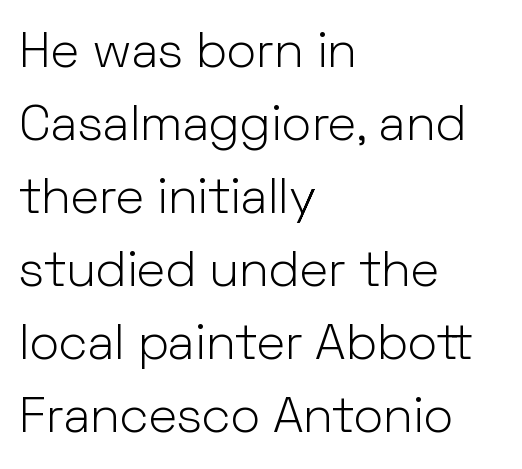
The image shows 50 px light sans-serif type, upright; set left-aligned, normal line spacing (1.46x), normal letter spacing, not underlined; low stroke contrast and a medium x-height.
